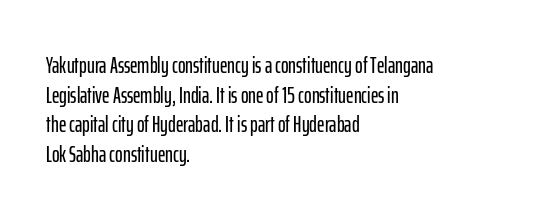
Q: Is the text italic (slanted)? A: No, it is upright.
Q: Is the text underlined? A: No.
Q: How is the paragraph aligned? A: Left-aligned.
Q: Is the spacing between letters normal or unusually wide? A: Normal.
Q: Is the spacing between lines tight, normal or loose? A: Normal.
